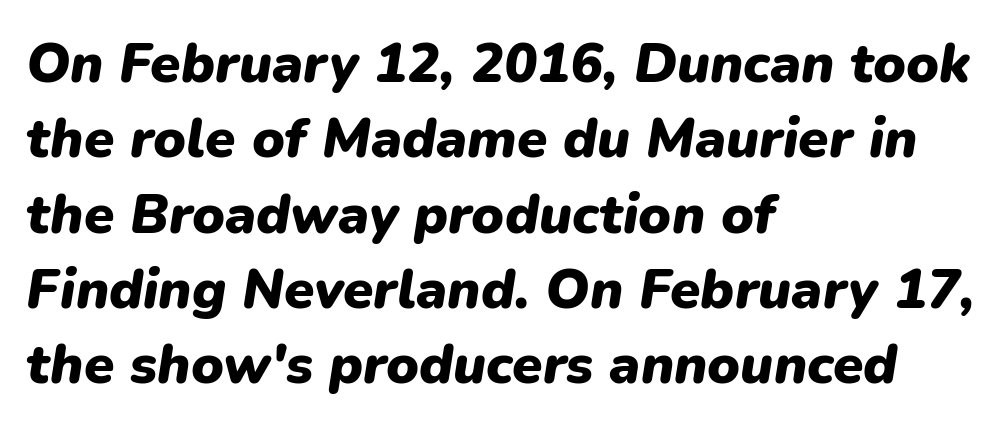
Q: Is the text bold? A: Yes.
Q: Is the text italic (slanted)? A: Yes, it leans right by about 9 degrees.
Q: Is the text underlined? A: No.
Q: How is the paragraph aligned? A: Left-aligned.
Q: Is the spacing between letters normal or unusually wide? A: Normal.
Q: Is the spacing between lines tight, normal or loose? A: Normal.
Q: Width (condensed, normal, or wide)? A: Normal.
Q: Stroke contrast? A: Low.
Q: x-height? A: Medium.
Q: Monospaced? A: No.
